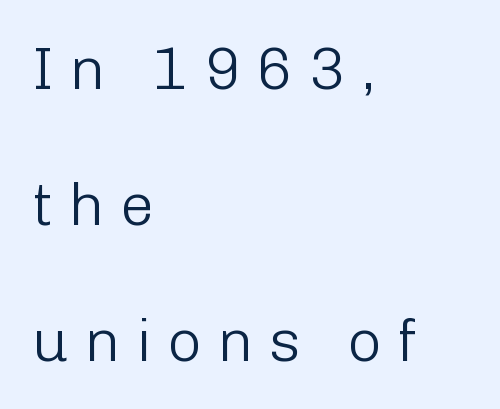
Do the characters align in a grid? No, the font is proportional. The type sits square on the baseline with zero lean. The passage shown is not bold in any degree. Does the copy run flush right? No — it runs flush left. Each new line begins a long way beneath the previous one.
